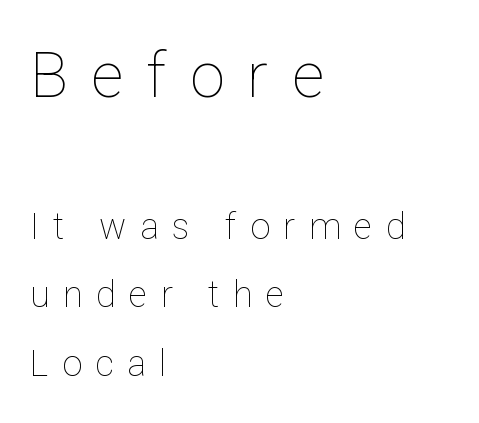
{"italic": "no", "bold": "no", "weight": "thin", "width": "normal", "stroke_contrast": "low", "x_height": "medium", "monospaced": "no", "underline": "no", "align": "left", "line_spacing": "loose", "line_spacing_ratio": 1.91, "letter_spacing": "wide", "letter_spacing_em": 0.37, "larger_block": "first", "size_ratio": 1.75, "glyph_px": 63}
